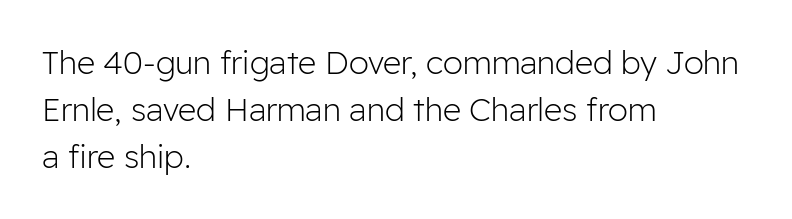
Q: Is the text bold? A: No.
Q: Is the text italic (slanted)? A: No, it is upright.
Q: Is the typeface a serif or a sans-serif typeface? A: Sans-serif.
Q: Is the text underlined? A: No.
Q: How is the paragraph aligned? A: Left-aligned.
Q: Is the spacing between letters normal or unusually wide? A: Normal.
Q: Is the spacing between lines tight, normal or loose? A: Normal.
Q: Width (condensed, normal, or wide)? A: Normal.
Q: Stroke contrast? A: Low.
Q: x-height? A: Medium.
Q: Monospaced? A: No.
